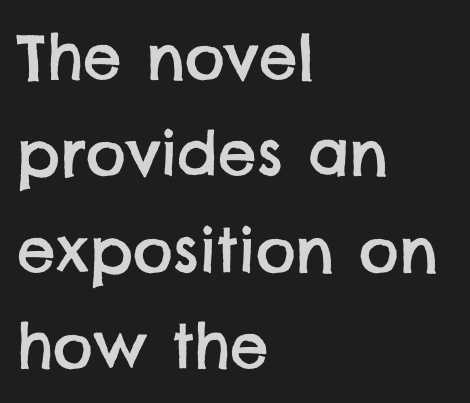
Q: Is the typeface a serif or a sans-serif typeface? A: Sans-serif.
Q: Is the text underlined? A: No.
Q: How is the paragraph aligned? A: Left-aligned.
Q: Is the spacing between letters normal or unusually wide? A: Normal.
Q: Is the spacing between lines tight, normal or loose? A: Normal.
Q: Width (condensed, normal, or wide)? A: Normal.
Q: Stroke contrast? A: Low.
Q: x-height? A: Large.
Q: Monospaced? A: No.
